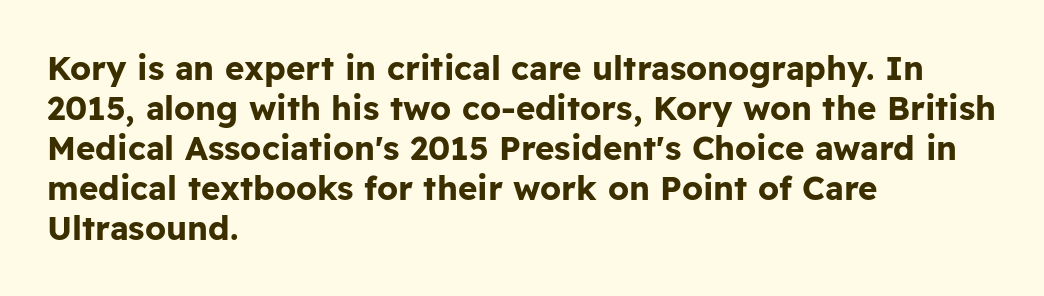
The image shows 33 px bold sans-serif type, upright; set left-aligned, line spacing 1.21x, normal letter spacing, not underlined; low stroke contrast and a medium x-height.
